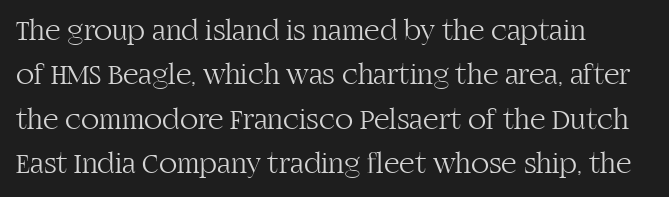
The gap between lines stays unmarked. The weight would be labelled regular, book, light, or lighter still. These lines are rendered in a variable-pitch font. The characters display serif detailing at their extremities. Nope, not italic — everything's standing straight.
